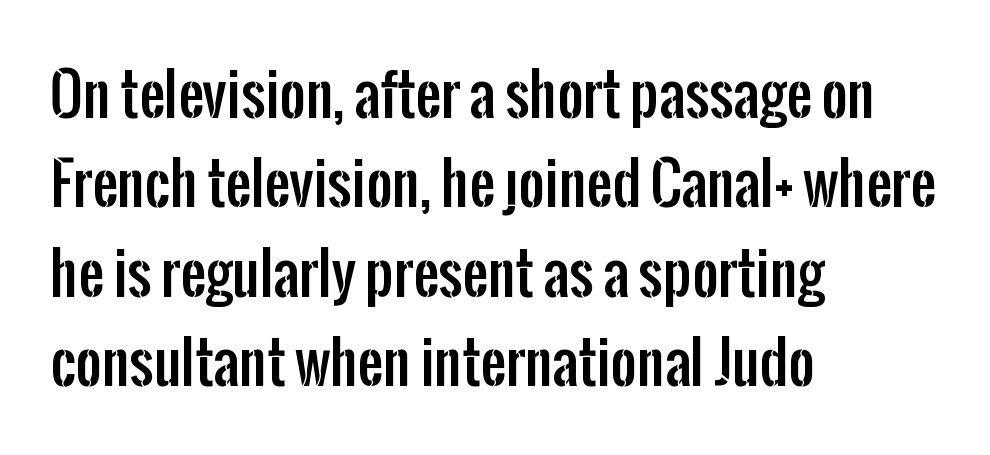
The image shows 57 px condensed sans-serif type, upright; set left-aligned, normal line spacing (1.57x), normal letter spacing, not underlined; low stroke contrast and a medium x-height.
